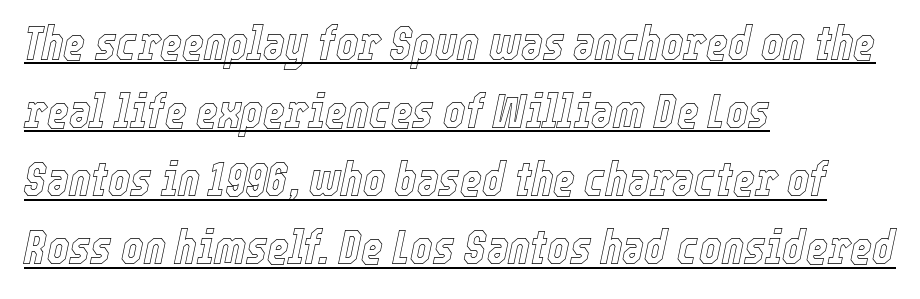
Q: Is the text italic (slanted)? A: Yes, it leans right by about 12 degrees.
Q: Is the text underlined? A: Yes.
Q: How is the paragraph aligned? A: Left-aligned.
Q: Is the spacing between letters normal or unusually wide? A: Normal.
Q: Is the spacing between lines tight, normal or loose? A: Normal.
Q: Width (condensed, normal, or wide)? A: Condensed.
Q: x-height? A: Medium.
Q: Monospaced? A: No.
